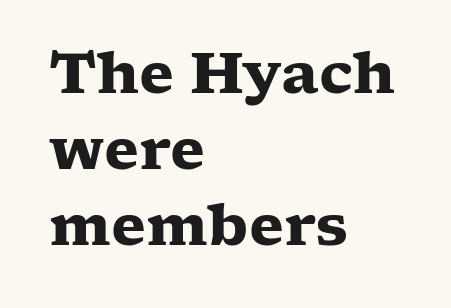
Ordinary non-slanted type is in use. The strokes are fattened all the way to bold. The leading is moderate, giving the passage an even texture. Horizontal alignment here is leftward, the default for most running prose.
